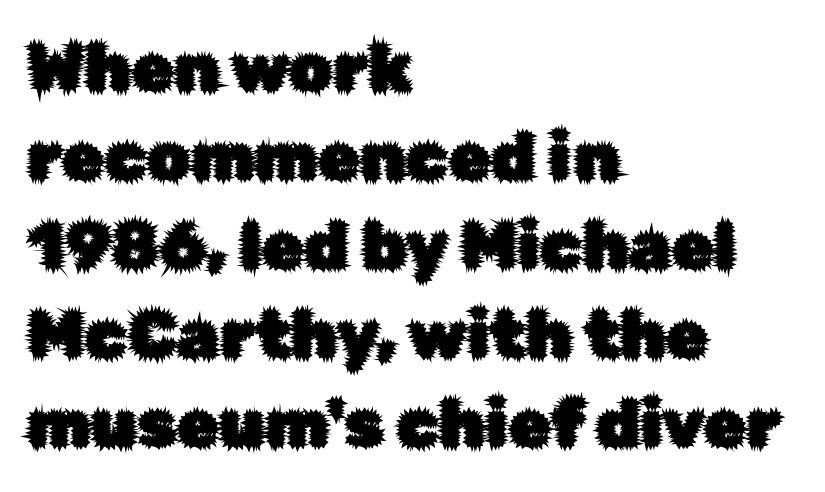
The image shows 68 px sans-serif type, upright; set left-aligned, normal line spacing (1.31x), normal letter spacing, not underlined; low stroke contrast and a medium x-height.
